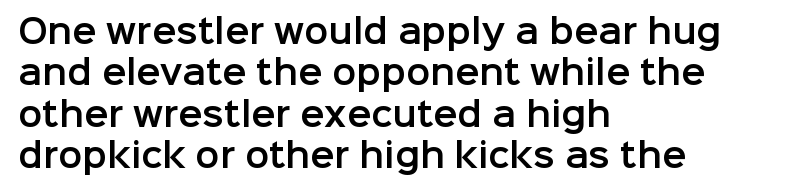
The image shows 32 px sans-serif type, upright; set left-aligned, normal line spacing (1.29x), normal letter spacing, not underlined; low stroke contrast and a medium x-height.
